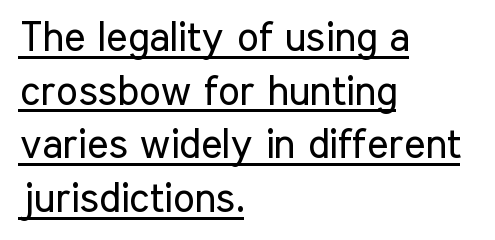
The weight would be labelled regular, book, light, or lighter still. Posture: straight, roman, zero tilt. Has an underline been added? It has. Look at the tracking — it's just the regular setting, nothing added.
